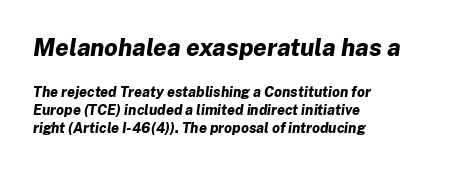
The image shows 24 px bold type, italic (leaning right); set left-aligned, normal line spacing (1.28x), normal letter spacing, not underlined; the first (top) block is 1.71x larger.
